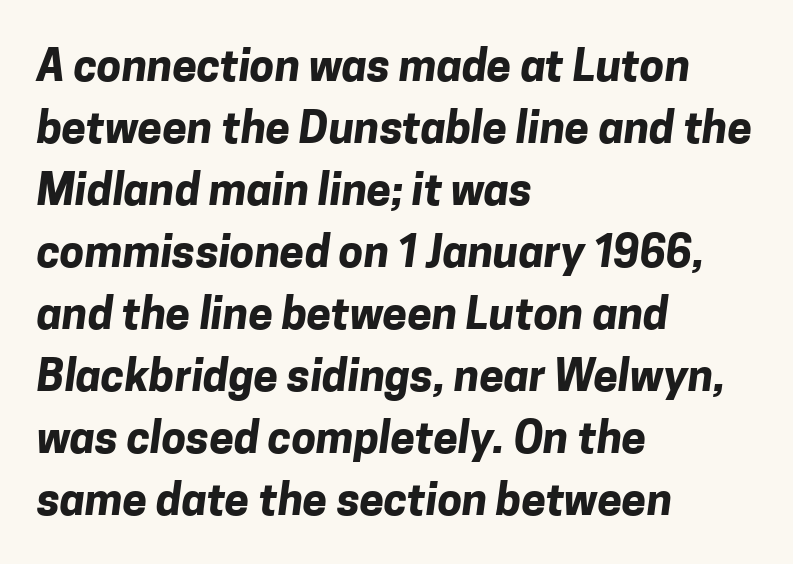
Q: Is the text bold? A: Yes.
Q: Is the typeface a serif or a sans-serif typeface? A: Sans-serif.
Q: Is the text underlined? A: No.
Q: How is the paragraph aligned? A: Left-aligned.
Q: Is the spacing between letters normal or unusually wide? A: Normal.
Q: Is the spacing between lines tight, normal or loose? A: Normal.
Q: Width (condensed, normal, or wide)? A: Normal.
Q: Stroke contrast? A: Low.
Q: x-height? A: Medium.
Q: Monospaced? A: No.
